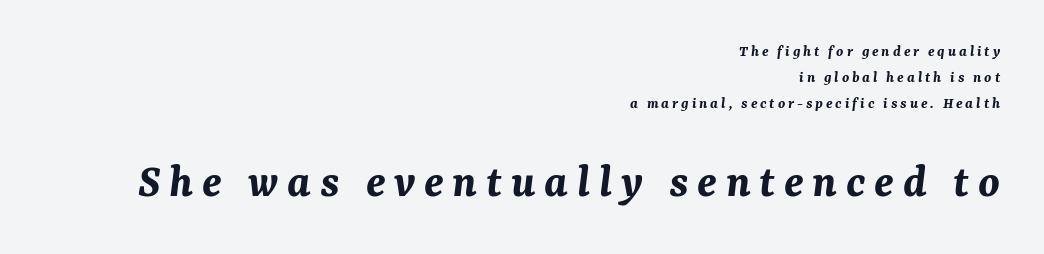
The image shows 48 px bold type, italic (leaning right); set right-aligned, normal line spacing (1.63x), not underlined; the second (bottom) block is 3.0x larger; medium stroke contrast and a medium x-height.
